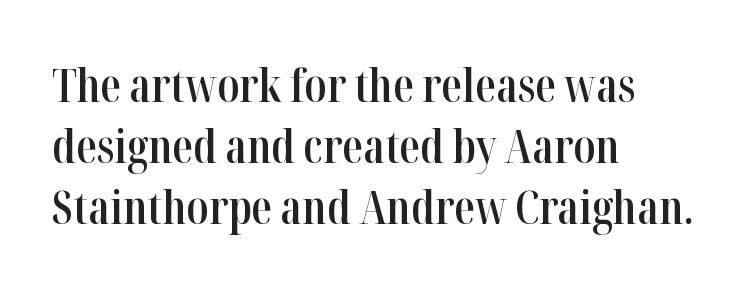
Q: Is the text bold? A: Semi-bold.
Q: Is the text italic (slanted)? A: No, it is upright.
Q: Is the typeface a serif or a sans-serif typeface? A: Serif.
Q: Is the text underlined? A: No.
Q: How is the paragraph aligned? A: Left-aligned.
Q: Is the spacing between letters normal or unusually wide? A: Normal.
Q: Is the spacing between lines tight, normal or loose? A: Normal.
Q: Width (condensed, normal, or wide)? A: Condensed.
Q: Stroke contrast? A: High.
Q: x-height? A: Medium.
Q: Monospaced? A: No.
